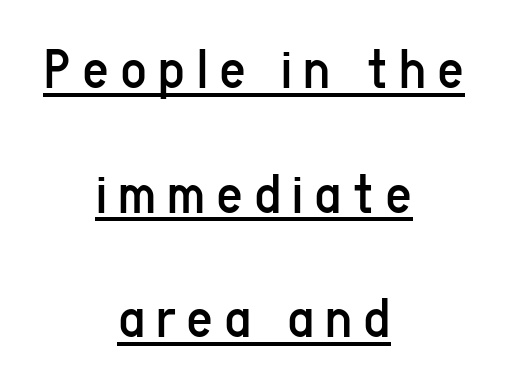
This sample has the flowing, uneven cadence of proportional lettering. The lines are quadded center. Compared with typical paragraphs, the rows here are farther apart. A typesetter would label this face a sans. The weight tops out at a normal text grade.
